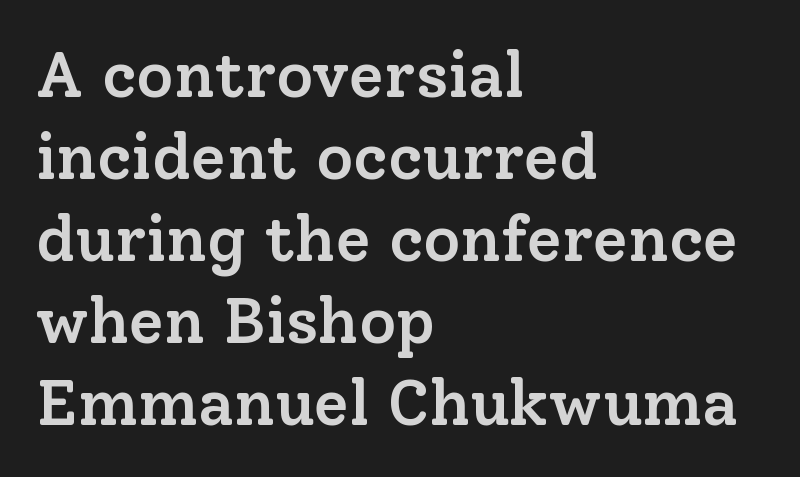
Q: Is the text bold? A: Semi-bold.
Q: Is the text italic (slanted)? A: No, it is upright.
Q: Is the typeface a serif or a sans-serif typeface? A: Serif.
Q: Is the text underlined? A: No.
Q: How is the paragraph aligned? A: Left-aligned.
Q: Is the spacing between letters normal or unusually wide? A: Normal.
Q: Is the spacing between lines tight, normal or loose? A: Normal.
Q: Width (condensed, normal, or wide)? A: Normal.
Q: Stroke contrast? A: Low.
Q: x-height? A: Medium.
Q: Monospaced? A: No.
